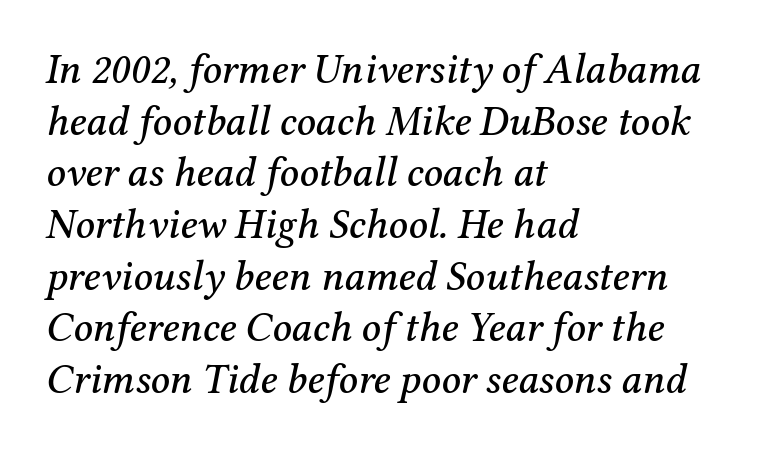
{"serif": "yes", "italic": "yes", "lean": "right", "slant_degrees": 12, "width": "normal", "stroke_contrast": "medium", "x_height": "medium", "monospaced": "no", "underline": "no", "align": "left", "line_spacing_ratio": 1.23, "letter_spacing": "normal", "letter_spacing_em": 0.0, "glyph_px": 42}
